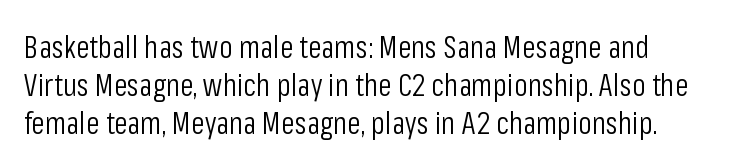
The image shows 31 px light, condensed sans-serif type, upright; set line spacing 1.22x, normal letter spacing, not underlined; low stroke contrast and a medium x-height.
